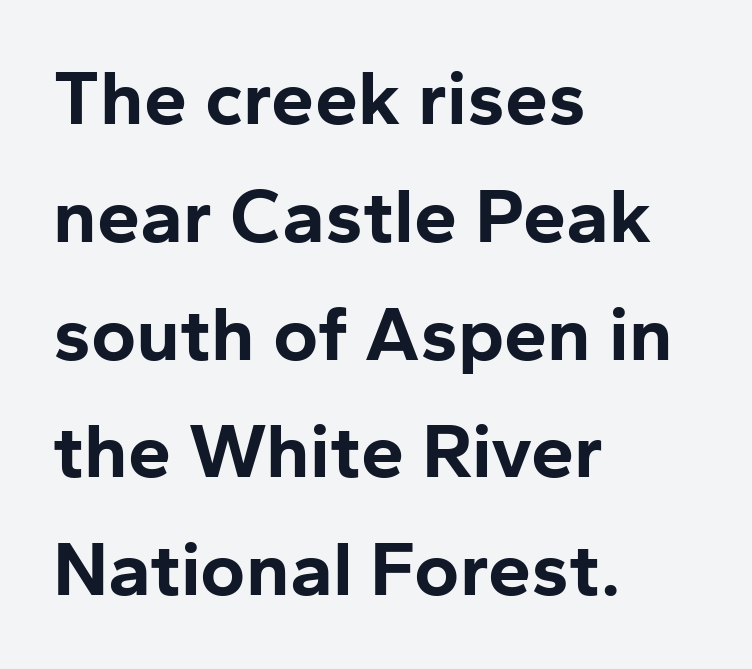
Q: Is the text bold? A: Yes.
Q: Is the text italic (slanted)? A: No, it is upright.
Q: Is the typeface a serif or a sans-serif typeface? A: Sans-serif.
Q: Is the text underlined? A: No.
Q: How is the paragraph aligned? A: Left-aligned.
Q: Is the spacing between letters normal or unusually wide? A: Normal.
Q: Is the spacing between lines tight, normal or loose? A: Normal.
Q: Width (condensed, normal, or wide)? A: Normal.
Q: Stroke contrast? A: Low.
Q: x-height? A: Medium.
Q: Monospaced? A: No.
